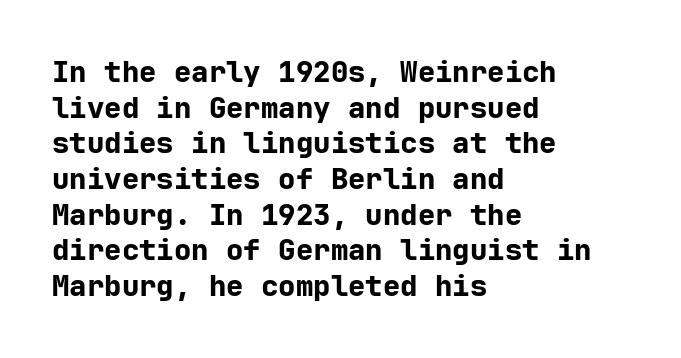
The lettering holds an erect, upright posture throughout. In terms of weight, the rendering is a true, heavy bold. If you drew a ruler down the left edge, every line would touch it. You can tell from the bare stems that sans-serif type was used. Words appear dense and cohesive because spacing is normal.
